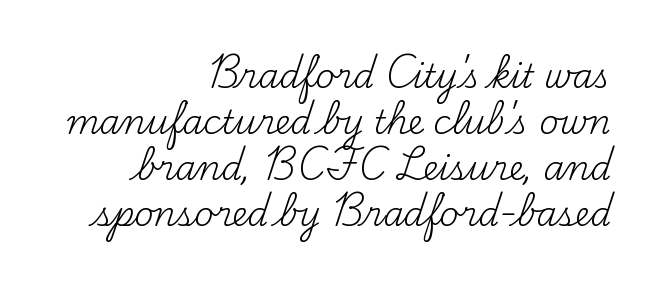
Honestly, the row spacing looks completely unremarkable. Line endings align vertically; line beginnings do not. Think of a printed novel: that variable character pitch is what you see here. To sum up the face: it has serifs. Descender tails drop into unmarked territory.
